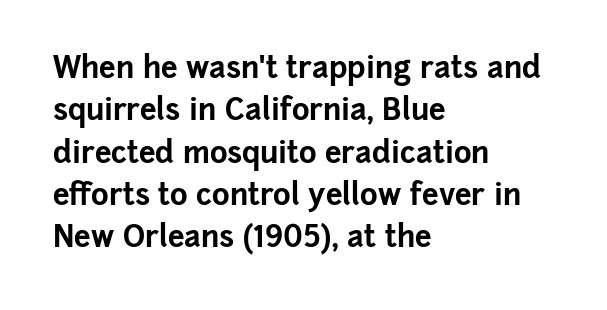
Q: Is the text bold? A: Yes.
Q: Is the text italic (slanted)? A: No, it is upright.
Q: Is the typeface a serif or a sans-serif typeface? A: Sans-serif.
Q: Is the text underlined? A: No.
Q: How is the paragraph aligned? A: Left-aligned.
Q: Is the spacing between letters normal or unusually wide? A: Normal.
Q: Is the spacing between lines tight, normal or loose? A: Normal.
Q: Width (condensed, normal, or wide)? A: Normal.
Q: Stroke contrast? A: Low.
Q: x-height? A: Medium.
Q: Monospaced? A: No.
